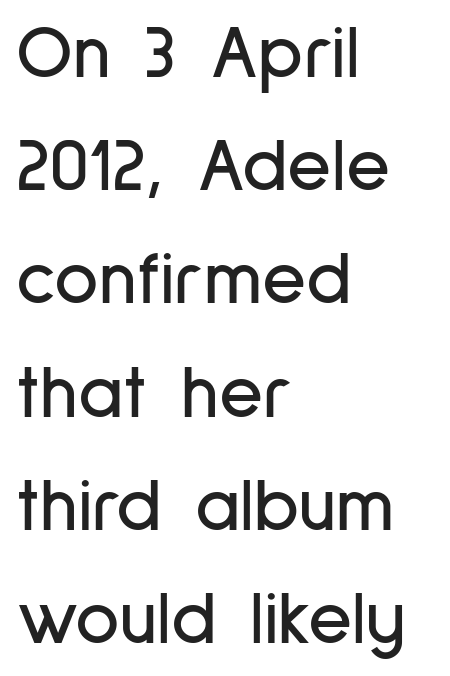
Is this a sans? Yes — the strokes have no serifs. Has an underline been added? It has not. Successive baselines arrive at the customary interval. Upright lettering throughout. Is the letter spacing exaggerated? No — it looks like the ordinary default. A classic flush-left, rag-right setting is used for this passage.
